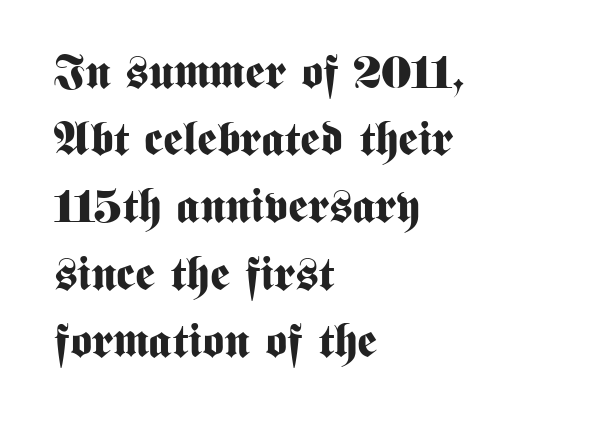
{"serif": "no", "italic": "no", "bold": "yes", "weight": "bold", "width": "condensed", "stroke_contrast": "medium", "x_height": "medium", "monospaced": "no", "underline": "no", "align": "left", "line_spacing": "normal", "line_spacing_ratio": 1.43, "letter_spacing": "normal", "letter_spacing_em": 0.0, "glyph_px": 47}
